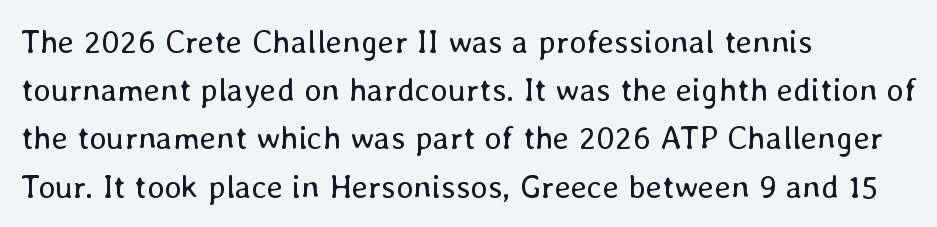
The image shows 33 px regular-weight type, upright; set left-aligned, normal line spacing (1.46x), normal letter spacing, not underlined; low stroke contrast and a medium x-height.
